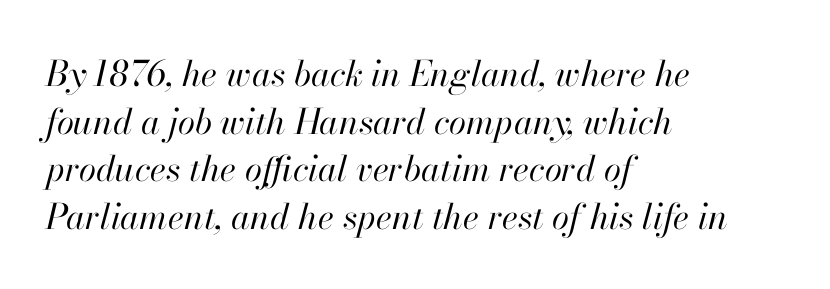
Horizontal bands of white between lines are of average thickness. If you drew a ruler down the left edge, every line would touch it. Clear beneath every line of the passage. Standard letterfit; no display-style spreading of the glyphs. Bold? No — there's no thickening of the strokes.
